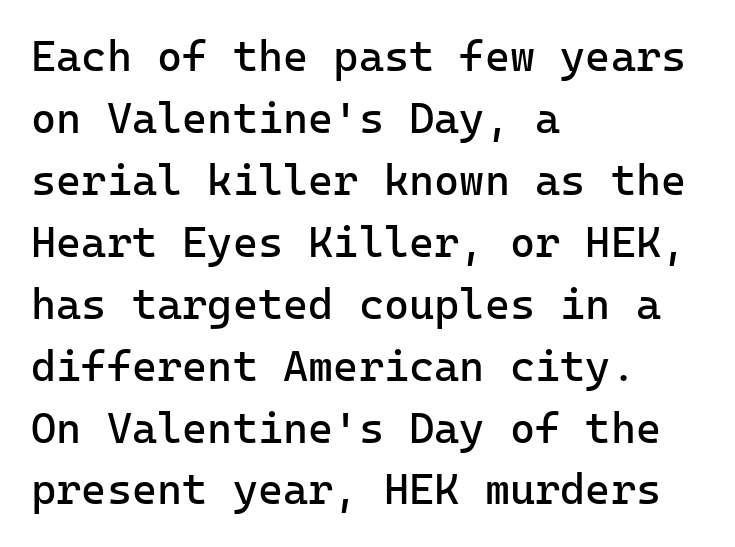
Is this a sans? Yes — the strokes have no serifs. The paragraph has a hard left edge and a soft right edge. Every stem runs plumb, perpendicular to the baseline. Look at the tracking — it's just the regular setting, nothing added.
